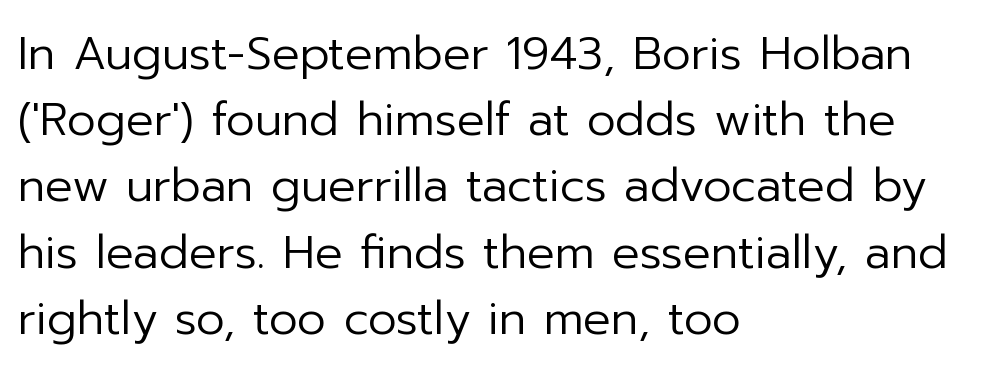
The image shows 46 px regular-weight sans-serif type, upright; set left-aligned, normal line spacing (1.44x), normal letter spacing, not underlined; low stroke contrast and a medium x-height.
